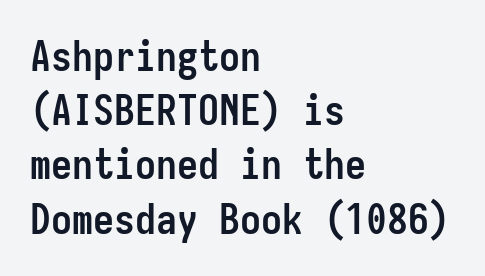
The image shows 42 px semibold, condensed sans-serif type, upright, monospaced; set left-aligned, normal line spacing (1.29x), normal letter spacing, not underlined; low stroke contrast and a medium x-height.
